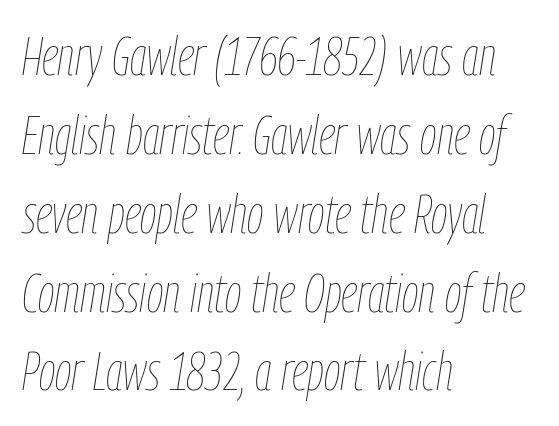
{"italic": "yes", "lean": "right", "slant_degrees": 9, "bold": "no", "weight": "thin", "width": "condensed", "stroke_contrast": "low", "x_height": "medium", "monospaced": "no", "underline": "no", "align": "left", "line_spacing": "normal", "line_spacing_ratio": 1.46, "letter_spacing": "normal", "letter_spacing_em": 0.0, "glyph_px": 54}
